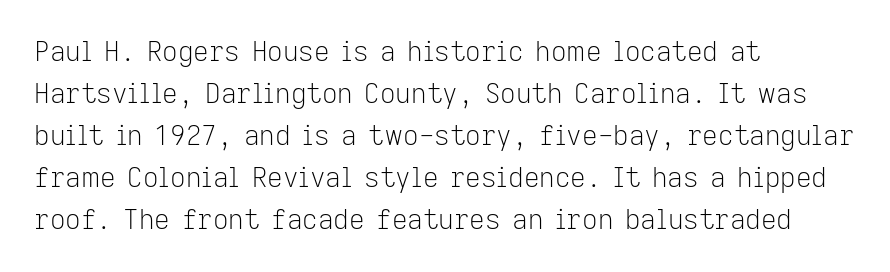
Q: Is the text bold? A: No.
Q: Is the text italic (slanted)? A: No, it is upright.
Q: Is the text underlined? A: No.
Q: How is the paragraph aligned? A: Left-aligned.
Q: Is the spacing between letters normal or unusually wide? A: Normal.
Q: Is the spacing between lines tight, normal or loose? A: Normal.
